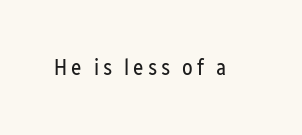
The specimen reads as upright at a glance. The face looks like a standard text weight, possibly lighter. Nobody drew a line under any word here.
